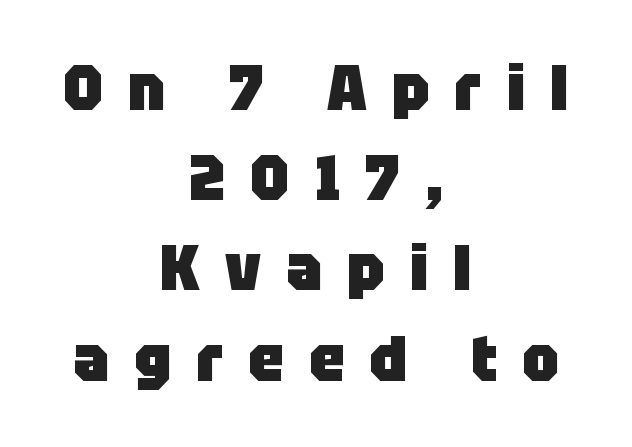
Q: Is the text bold? A: Yes.
Q: Is the text italic (slanted)? A: No, it is upright.
Q: Is the typeface a serif or a sans-serif typeface? A: Sans-serif.
Q: Is the text underlined? A: No.
Q: How is the paragraph aligned? A: Centered.
Q: Is the spacing between letters normal or unusually wide? A: Unusually wide.
Q: Is the spacing between lines tight, normal or loose? A: Normal.
Q: Width (condensed, normal, or wide)? A: Normal.
Q: Stroke contrast? A: Low.
Q: x-height? A: Large.
Q: Monospaced? A: No.
